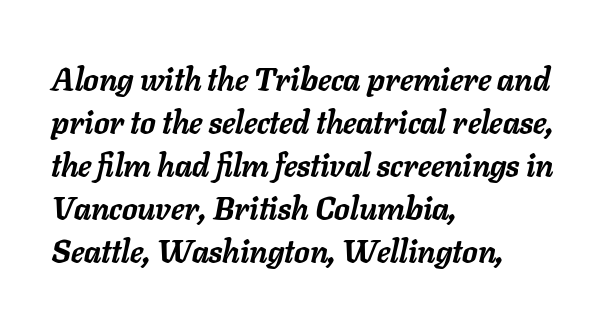
The image shows 31 px semibold type, italic (leaning right); set left-aligned, normal line spacing (1.39x), normal letter spacing, not underlined; low stroke contrast and a medium x-height.
